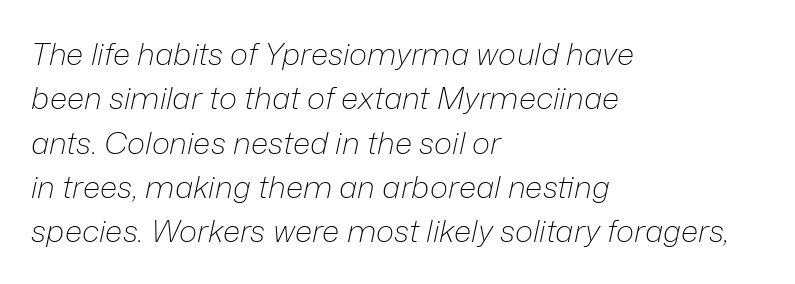
The image shows 31 px light type, italic (leaning right); set left-aligned, normal line spacing (1.43x), normal letter spacing, not underlined; low stroke contrast and a medium x-height.
